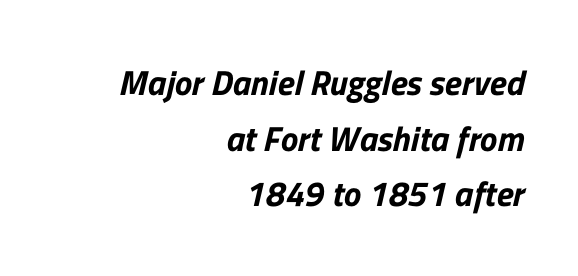
{"serif": "no", "width": "normal", "stroke_contrast": "low", "x_height": "medium", "monospaced": "no", "underline": "no", "align": "right", "line_spacing": "normal", "line_spacing_ratio": 1.59, "letter_spacing": "normal", "letter_spacing_em": 0.0, "glyph_px": 35}
